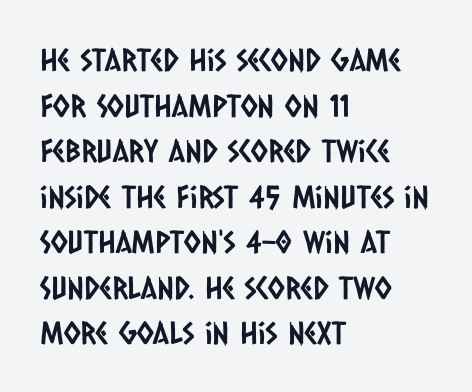
{"serif": "no", "width": "condensed", "stroke_contrast": "low", "x_height": "large", "monospaced": "no", "underline": "no", "align": "left", "line_spacing": "normal", "line_spacing_ratio": 1.47, "letter_spacing": "normal", "letter_spacing_em": 0.0, "glyph_px": 31}
